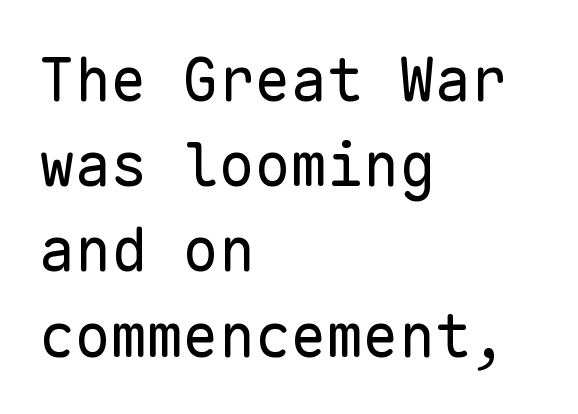
{"serif": "no", "italic": "no", "bold": "no", "weight": "regular", "width": "normal", "stroke_contrast": "low", "x_height": "medium", "monospaced": "yes", "underline": "no", "align": "left", "line_spacing": "normal", "line_spacing_ratio": 1.42, "letter_spacing": "normal", "letter_spacing_em": 0.0, "glyph_px": 60}
